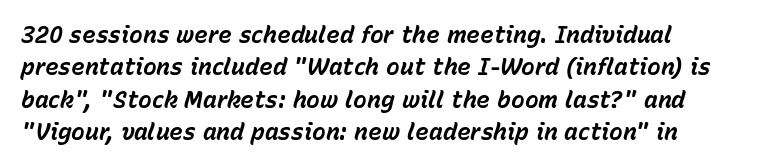
The image shows 23 px bold type, italic (leaning right); set left-aligned, normal line spacing (1.41x), normal letter spacing, not underlined.
